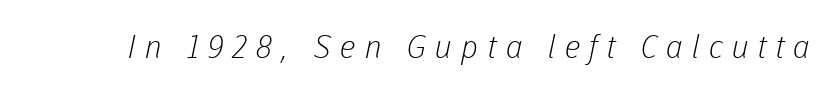
Q: Is the text bold? A: No.
Q: Is the typeface a serif or a sans-serif typeface? A: Sans-serif.
Q: Is the text underlined? A: No.
Q: Is the spacing between letters normal or unusually wide? A: Unusually wide.
Q: Width (condensed, normal, or wide)? A: Normal.
Q: Stroke contrast? A: Low.
Q: x-height? A: Medium.
Q: Monospaced? A: No.
